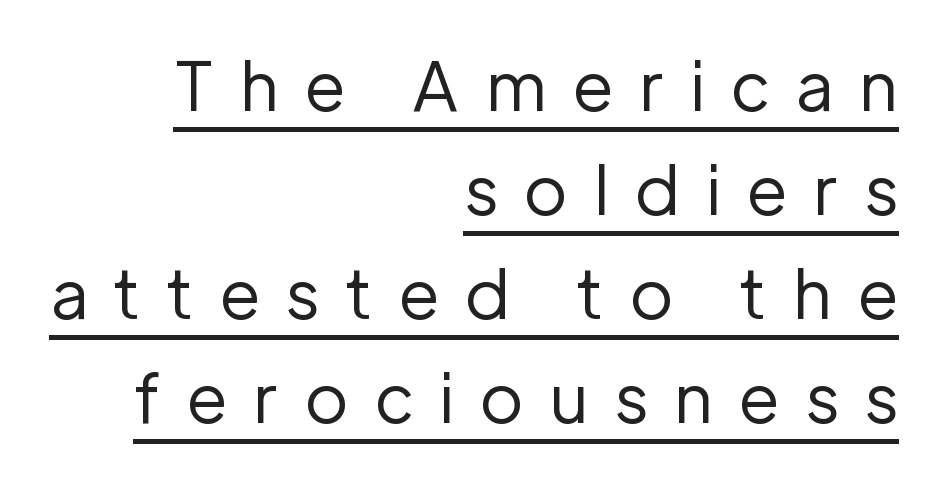
Q: Is the text bold? A: No.
Q: Is the text italic (slanted)? A: No, it is upright.
Q: Is the typeface a serif or a sans-serif typeface? A: Sans-serif.
Q: Is the text underlined? A: Yes.
Q: How is the paragraph aligned? A: Right-aligned.
Q: Is the spacing between letters normal or unusually wide? A: Unusually wide.
Q: Is the spacing between lines tight, normal or loose? A: Normal.
Q: Width (condensed, normal, or wide)? A: Normal.
Q: Stroke contrast? A: Low.
Q: x-height? A: Medium.
Q: Monospaced? A: No.
